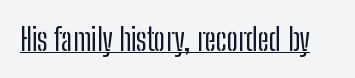
The image shows 31 px condensed sans-serif type, upright; set normal letter spacing, underlined; low stroke contrast and a medium x-height.
